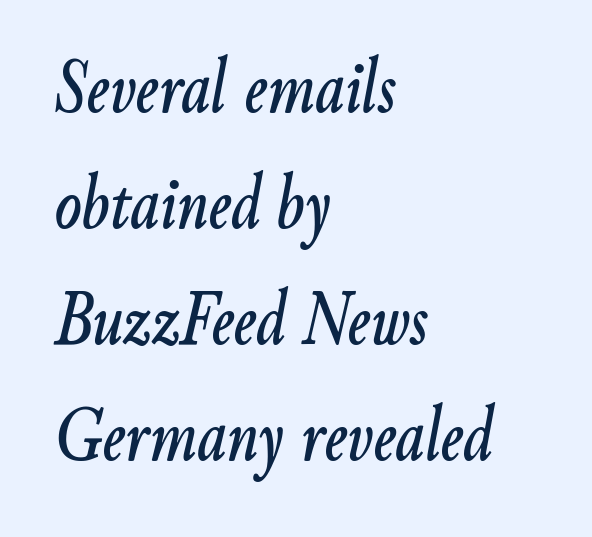
The image shows 79 px condensed type, italic (leaning right); set left-aligned, normal line spacing (1.47x), normal letter spacing, not underlined; low stroke contrast and a small x-height.
